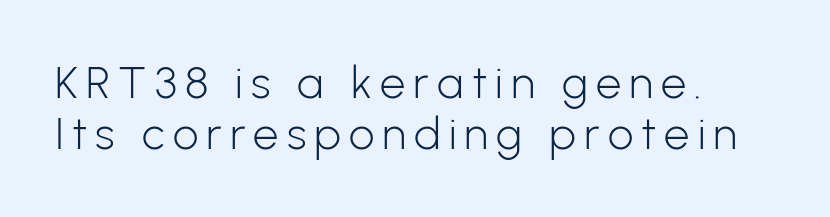
Q: Is the text bold? A: No.
Q: Is the text italic (slanted)? A: No, it is upright.
Q: Is the typeface a serif or a sans-serif typeface? A: Sans-serif.
Q: Is the text underlined? A: No.
Q: How is the paragraph aligned? A: Left-aligned.
Q: Is the spacing between lines tight, normal or loose? A: Tight.
Q: Width (condensed, normal, or wide)? A: Normal.
Q: Stroke contrast? A: Low.
Q: x-height? A: Medium.
Q: Monospaced? A: No.
